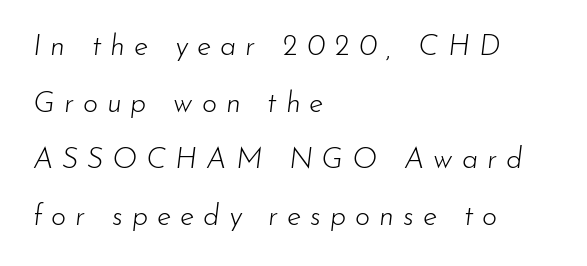
The image shows 29 px light type, italic (leaning right); set left-aligned, loose line spacing (1.95x), unusually wide letter spacing (+0.31 em), not underlined; low stroke contrast and a small x-height.
